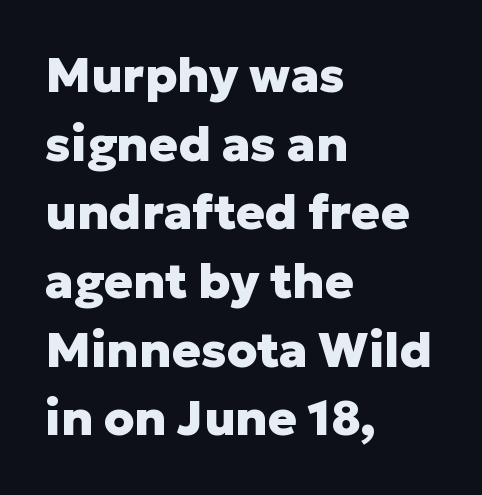
This rendering leaves character spacing at its baseline value. Visually the block forms a straight wall on the left and a jagged coastline on the right. The face used here is a sans, in the tradition of grotesques and geometrics. Set as a true bold cut, around the 700 mark. You can tell it's not italic because the verticals are truly vertical. The rendering uses natural spacing where letterforms have individual widths.
